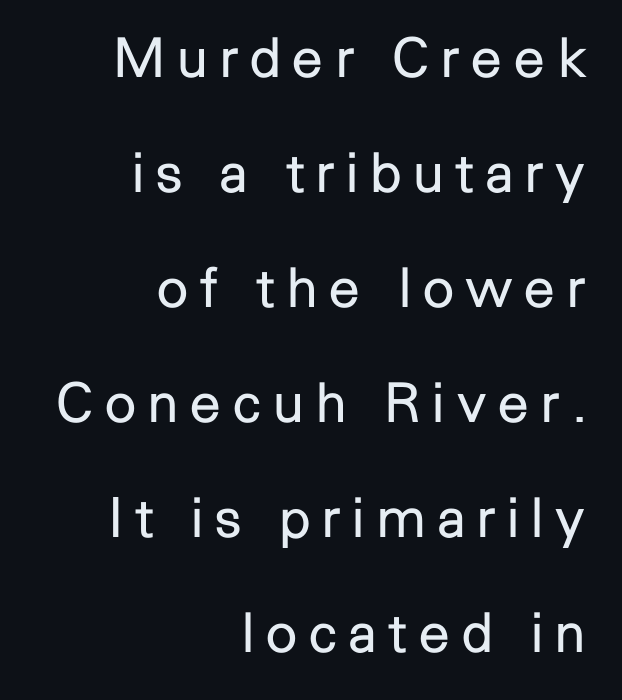
Looks like regular typesetting: each glyph gets only the width it needs. This is the regular roman posture of the typeface. A student would call this right alignment; a typographer would say flush right, rag left. Plain, unruled lines of type.
